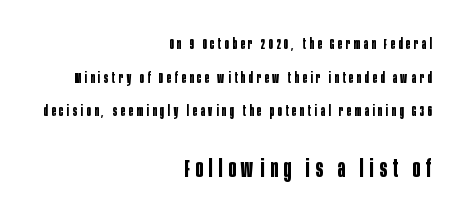
Q: Is the text bold? A: Yes.
Q: Is the text italic (slanted)? A: No, it is upright.
Q: Is the text underlined? A: No.
Q: How is the paragraph aligned? A: Right-aligned.
Q: Is the spacing between letters normal or unusually wide? A: Unusually wide.
Q: Is the spacing between lines tight, normal or loose? A: Loose.
Q: Which block of text is set in a larger size, the first (top) or the second (bottom)? A: The second (bottom) one.
